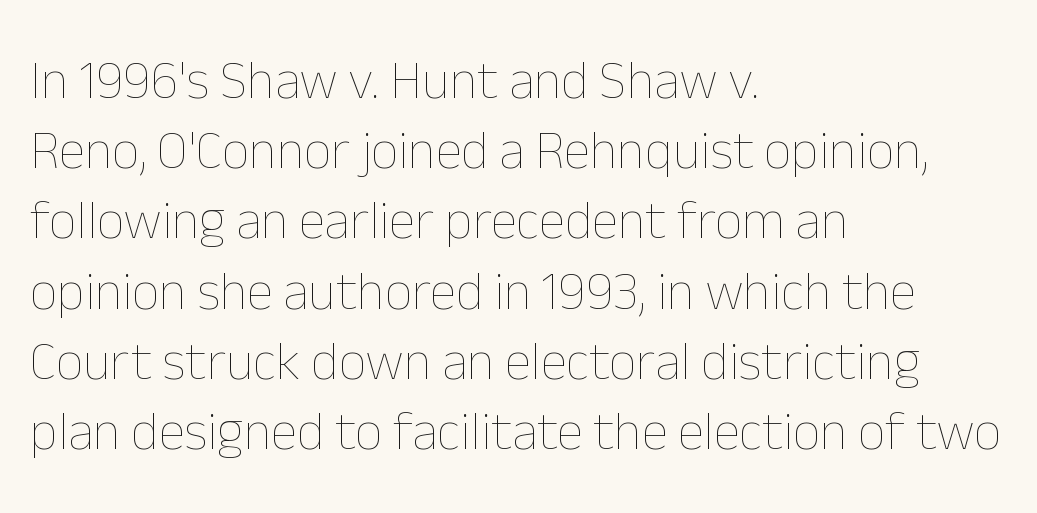
Q: Is the text bold? A: No.
Q: Is the text italic (slanted)? A: No, it is upright.
Q: Is the text underlined? A: No.
Q: How is the paragraph aligned? A: Left-aligned.
Q: Is the spacing between letters normal or unusually wide? A: Normal.
Q: Is the spacing between lines tight, normal or loose? A: Normal.
Q: Width (condensed, normal, or wide)? A: Normal.
Q: Stroke contrast? A: Low.
Q: x-height? A: Medium.
Q: Monospaced? A: No.
